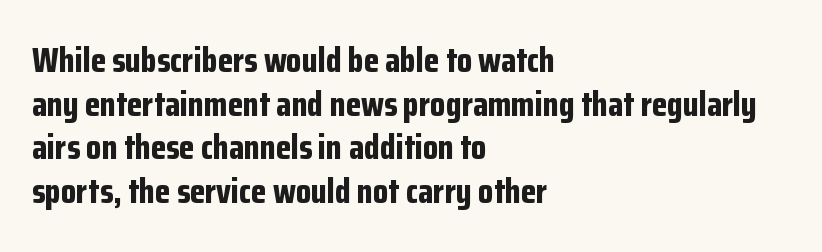
Q: Is the text bold? A: Yes.
Q: Is the text italic (slanted)? A: No, it is upright.
Q: Is the typeface a serif or a sans-serif typeface? A: Sans-serif.
Q: Is the text underlined? A: No.
Q: How is the paragraph aligned? A: Left-aligned.
Q: Is the spacing between letters normal or unusually wide? A: Normal.
Q: Is the spacing between lines tight, normal or loose? A: Normal.
Q: Width (condensed, normal, or wide)? A: Condensed.
Q: Stroke contrast? A: Low.
Q: x-height? A: Medium.
Q: Monospaced? A: No.
